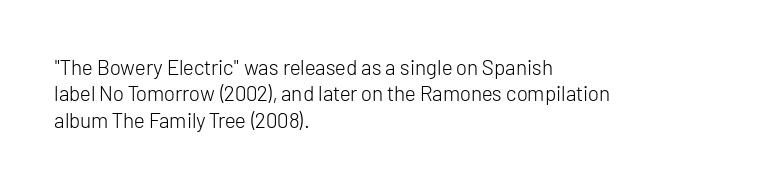
Q: Is the text bold? A: No.
Q: Is the text italic (slanted)? A: No, it is upright.
Q: Is the text underlined? A: No.
Q: How is the paragraph aligned? A: Left-aligned.
Q: Is the spacing between letters normal or unusually wide? A: Normal.
Q: Is the spacing between lines tight, normal or loose? A: Normal.
